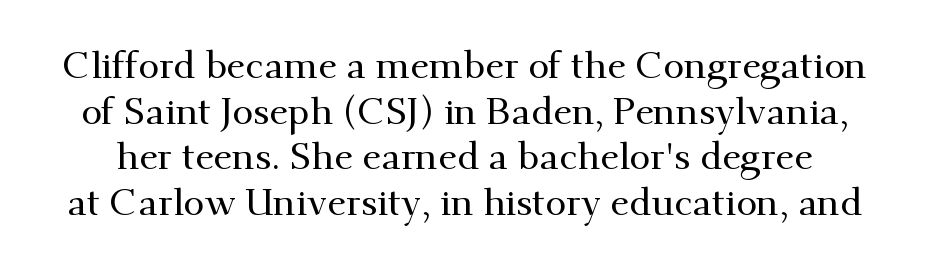
{"serif": "yes", "italic": "no", "width": "normal", "stroke_contrast": "medium", "x_height": "small", "monospaced": "no", "underline": "no", "line_spacing_ratio": 1.2, "letter_spacing": "normal", "letter_spacing_em": 0.0, "glyph_px": 38}
